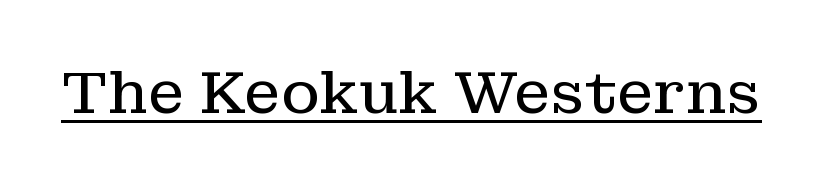
The image shows 59 px regular-weight serif type, upright; set normal letter spacing, underlined; low stroke contrast and a medium x-height.
